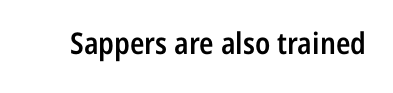
{"serif": "no", "italic": "no", "bold": "semi", "weight": "semibold", "width": "condensed", "stroke_contrast": "low", "x_height": "medium", "monospaced": "no", "underline": "no", "letter_spacing": "normal", "letter_spacing_em": 0.0, "glyph_px": 30}
